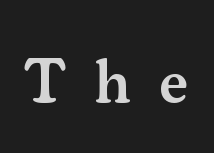
{"serif": "yes", "italic": "no", "bold": "semi", "weight": "semibold", "width": "normal", "stroke_contrast": "medium", "x_height": "small", "monospaced": "no", "underline": "no", "letter_spacing": "wide", "letter_spacing_em": 0.47, "glyph_px": 62}
